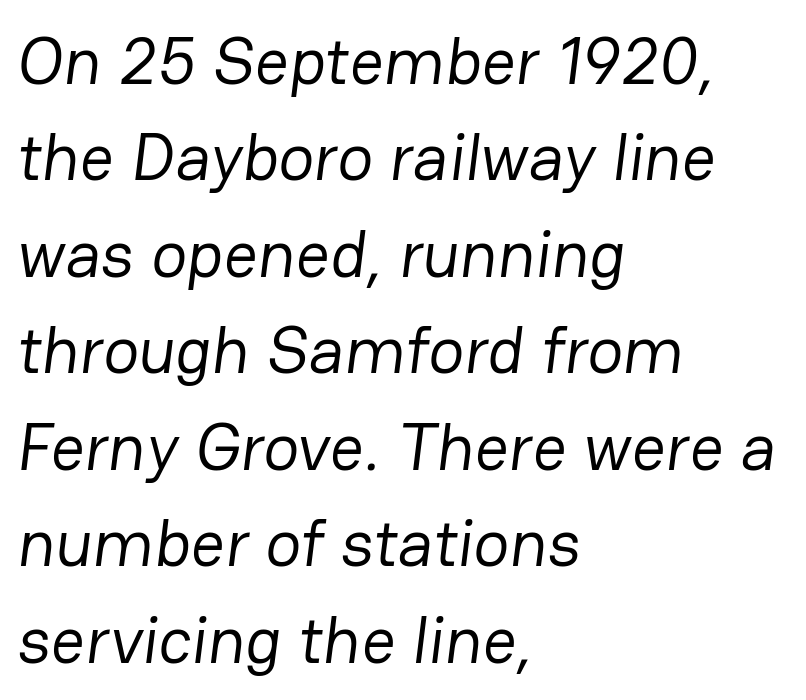
Q: Is the text bold? A: No.
Q: Is the typeface a serif or a sans-serif typeface? A: Sans-serif.
Q: Is the text underlined? A: No.
Q: How is the paragraph aligned? A: Left-aligned.
Q: Is the spacing between letters normal or unusually wide? A: Normal.
Q: Is the spacing between lines tight, normal or loose? A: Normal.
Q: Width (condensed, normal, or wide)? A: Normal.
Q: Stroke contrast? A: Low.
Q: x-height? A: Medium.
Q: Monospaced? A: No.
